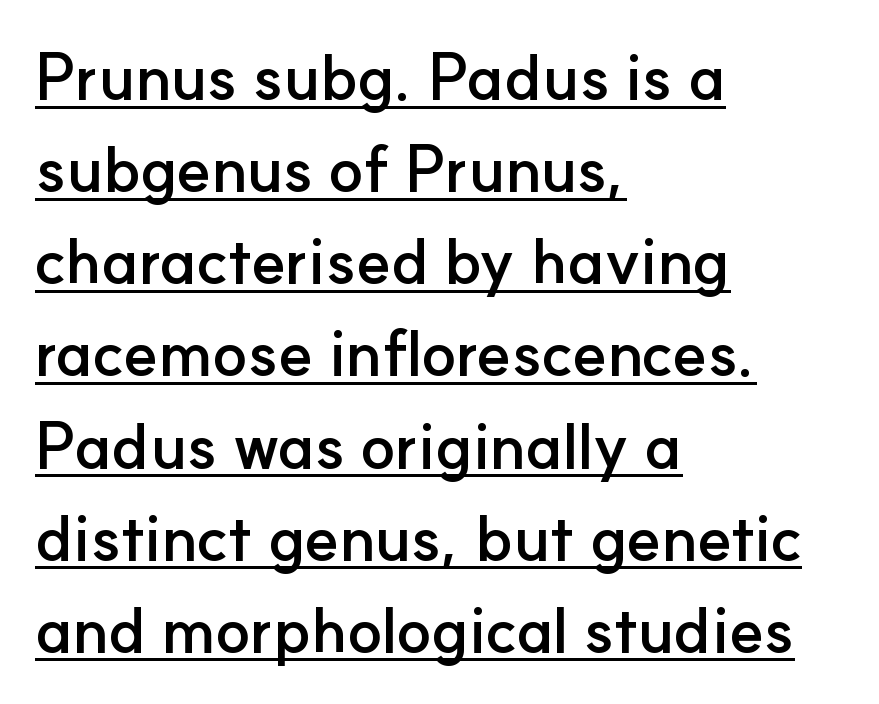
The paragraph has a hard left edge and a soft right edge. Look at the stroke-to-counter ratio: heavy, a bold. No extra tracking has been applied to these lines. Interline gaps are of average width in this sample.
